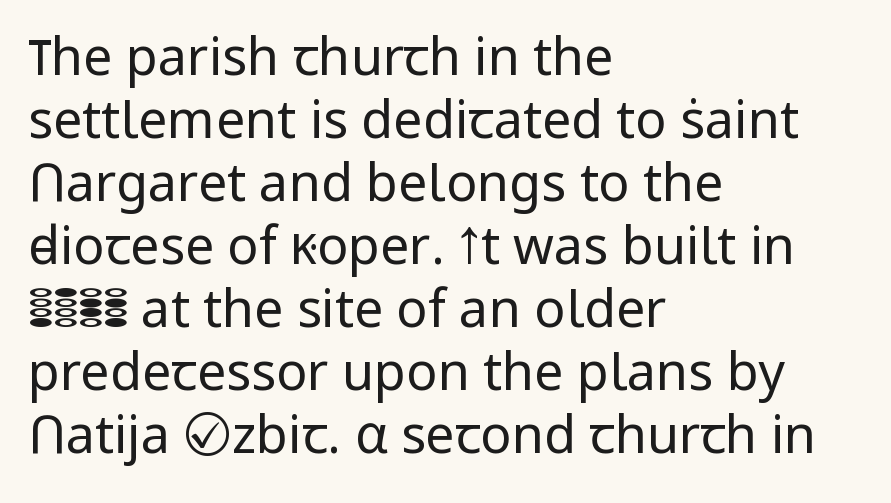
The string is rendered with underlining switched off. It's the straight-up-and-down kind of type. The letters advance in unequal steps, a hallmark of proportional type. Where is the straight margin? On the left. The passage shown is typeset with a sans-serif family. The tracking reads as untouched default to a designer's eye.
